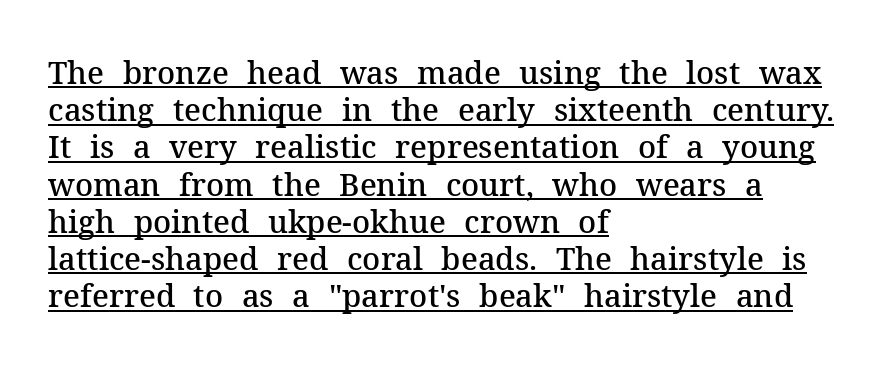
Like a heading marked for emphasis, these lines bear an underscore. Heft: intermediate — a semibold. Nothing unusual about the tracking: characters are spaced as the font intends. The characters display serif detailing at their extremities. Casual observation: everything's shoved over to the left. These lines were composed using upright roman letters.
